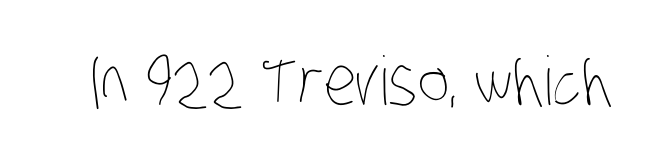
The image shows 67 px thin, condensed type; set normal letter spacing, not underlined; low stroke contrast and a large x-height.
